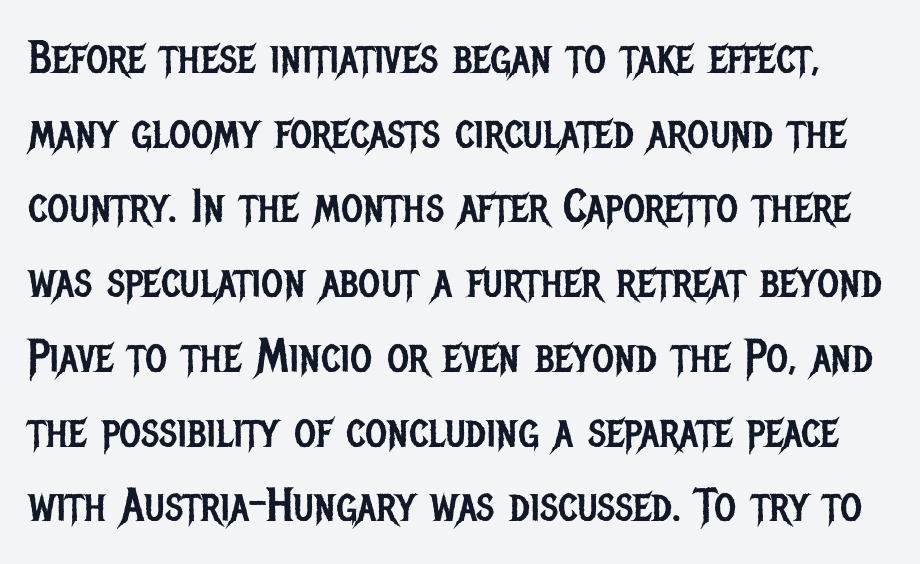
What's the leading like? Ordinary, nothing unusual. Heaviness? Minimal to ordinary, like unemphasized prose. The typeface chosen for these lines omits serifs. Note the varied advance widths — an 'i' is clearly narrower than an 'm'. Honestly, the letter spacing is just normal — you wouldn't notice it.
